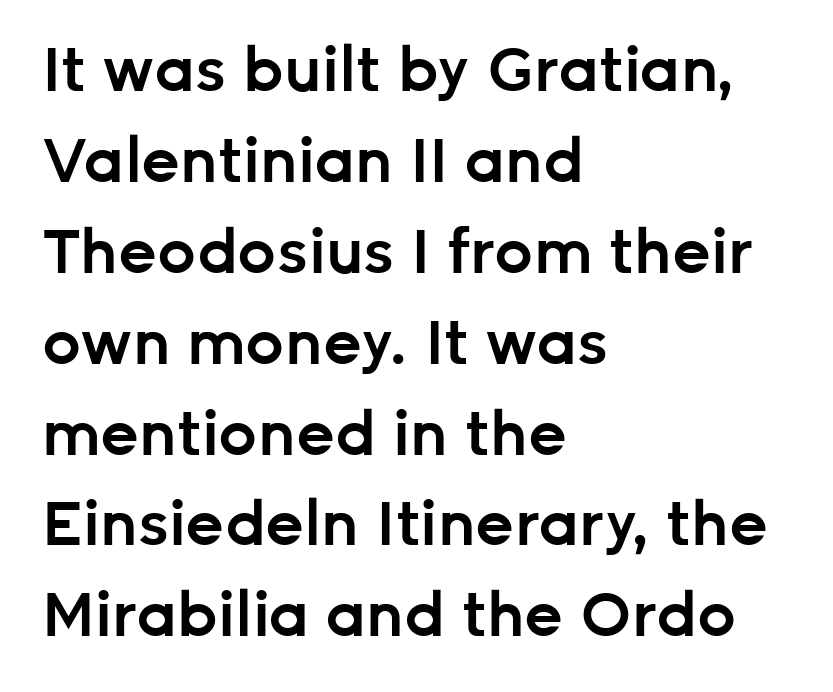
Is this a fixed-width face? No — the glyphs have proportional, varying widths. The string is rendered with underlining switched off. Compared with an ordinary text face, these strokes are moderately heavier — a semibold. Characters remain perfectly vertical along every line. Each word holds together tightly as a unit, with standard inter-letter gaps.
